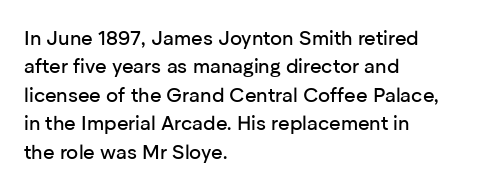
The image shows 20 px text type, upright; set left-aligned, normal line spacing (1.42x), normal letter spacing, not underlined.
